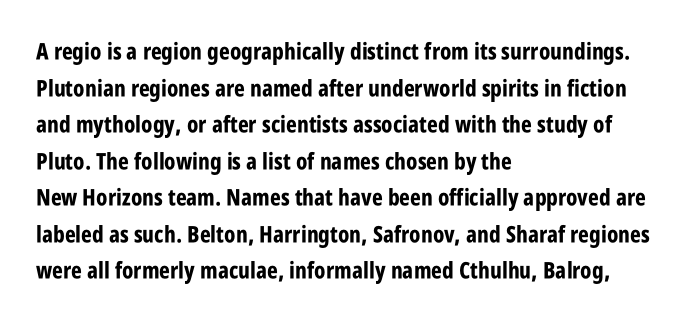
The image shows 23 px bold type, upright; set left-aligned, normal line spacing (1.59x), normal letter spacing, not underlined.
